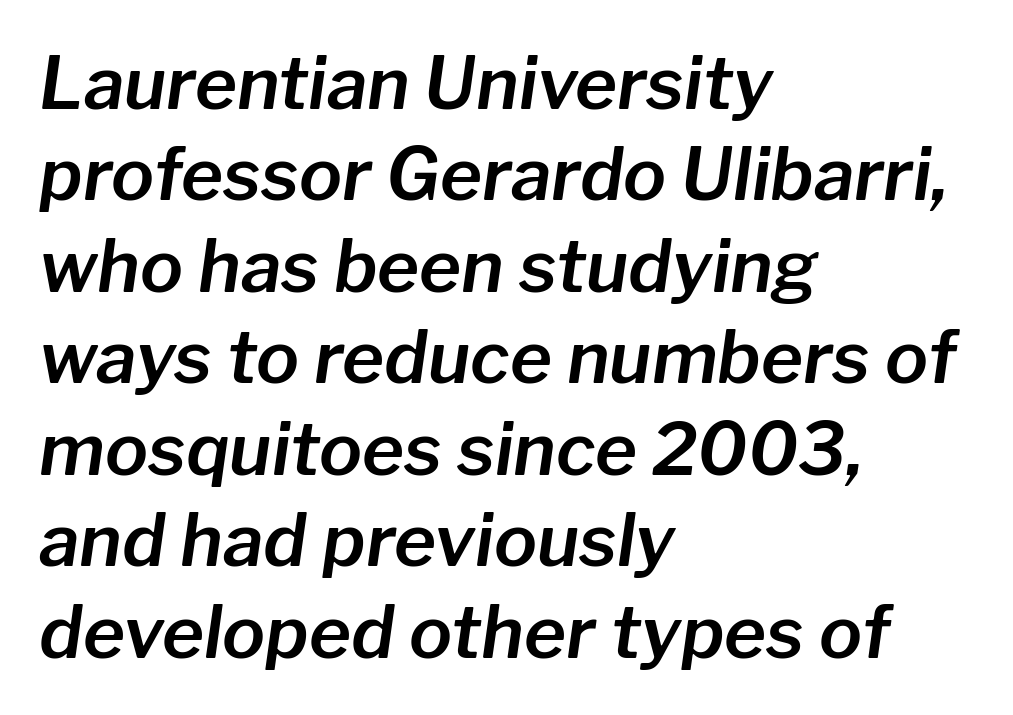
Q: Is the text italic (slanted)? A: Yes, it leans right by about 8 degrees.
Q: Is the text underlined? A: No.
Q: How is the paragraph aligned? A: Left-aligned.
Q: Is the spacing between letters normal or unusually wide? A: Normal.
Q: Is the spacing between lines tight, normal or loose? A: Normal.
Q: Width (condensed, normal, or wide)? A: Normal.
Q: Stroke contrast? A: Low.
Q: x-height? A: Medium.
Q: Monospaced? A: No.
